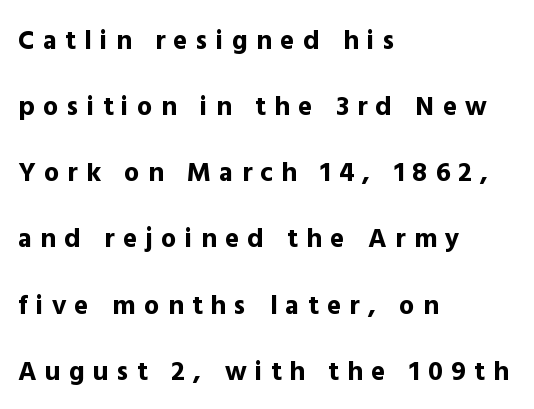
Q: Is the text bold? A: Yes.
Q: Is the text italic (slanted)? A: No, it is upright.
Q: Is the text underlined? A: No.
Q: How is the paragraph aligned? A: Left-aligned.
Q: Is the spacing between letters normal or unusually wide? A: Unusually wide.
Q: Is the spacing between lines tight, normal or loose? A: Loose.
